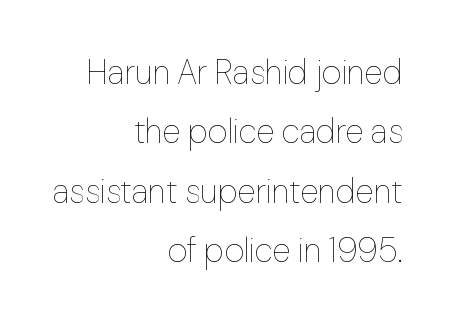
Notice how the stems are strictly vertical — no italics here. Varying glyph widths throughout — classic text-font behaviour. Right-aligned paragraph, ragged on the left. Letter spacing: default.
